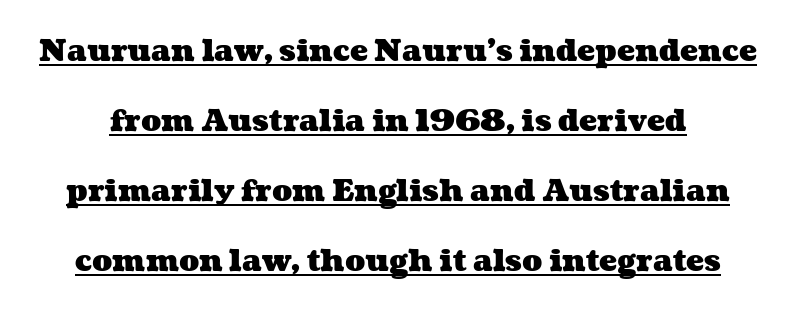
The image shows 30 px heavy, wide type; set loose line spacing (2.33x), normal letter spacing, underlined; medium stroke contrast and a medium x-height.
